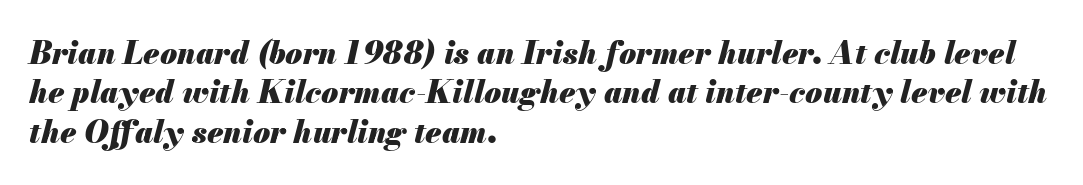
Standard letterfit; no display-style spreading of the glyphs. If you measured baseline to baseline, you'd find a middling distance. Anything drawn beneath the words? Only blank space. I'd describe the lettering as bold — thick and assertive. Is this a fixed-width face? No — the glyphs have proportional, varying widths. The lines in this sample share a left origin and differ only in where they stop.
